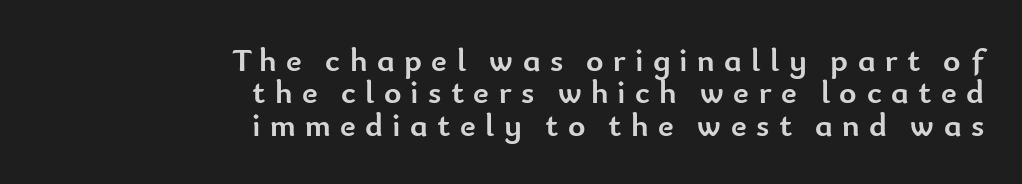
{"serif": "no", "italic": "no", "bold": "yes", "weight": "semibold", "width": "normal", "stroke_contrast": "low", "x_height": "small", "monospaced": "no", "underline": "no", "align": "right", "line_spacing": "tight", "line_spacing_ratio": 0.98, "letter_spacing": "wide", "letter_spacing_em": 0.29, "glyph_px": 33}
